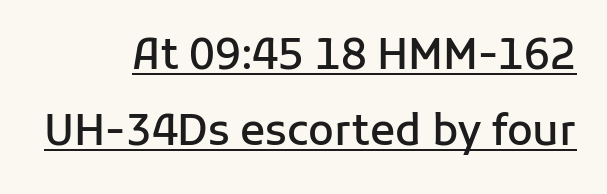
Grotesque or geometric, the face here clearly has no serifs. Short and long lines alike share a common ending point at right. The line texture is even and compact thanks to regular tracking. These lines are rendered in a variable-pitch font. The specimen reads as upright at a glance. The specimen includes a rule beneath the text block's lines.
